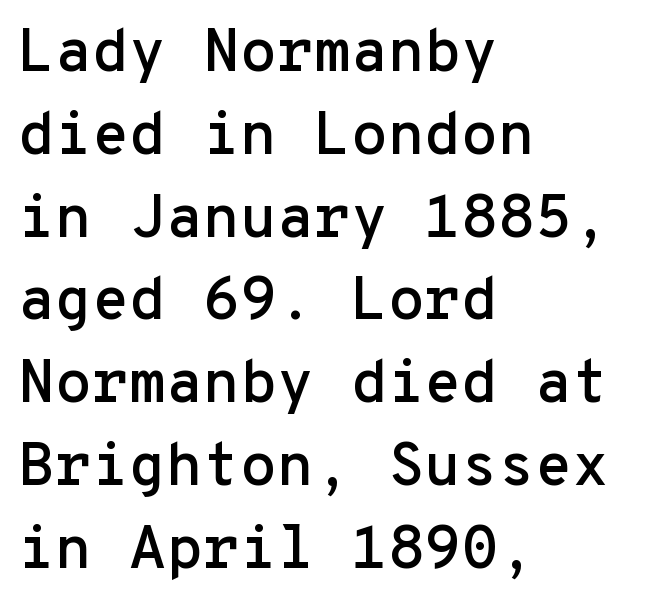
The image shows 60 px sans-serif type, upright, monospaced; set left-aligned, normal line spacing (1.38x), normal letter spacing, not underlined; low stroke contrast and a medium x-height.
